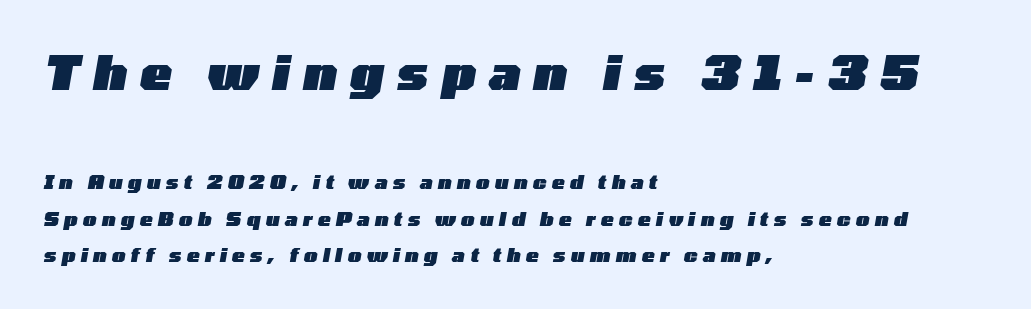
The image shows 47 px heavy, wide type, italic (leaning right); set left-aligned, loose line spacing (1.91x), unusually wide letter spacing (+0.28 em), not underlined; the first (top) block is 2.47x larger; low stroke contrast and a medium x-height.
